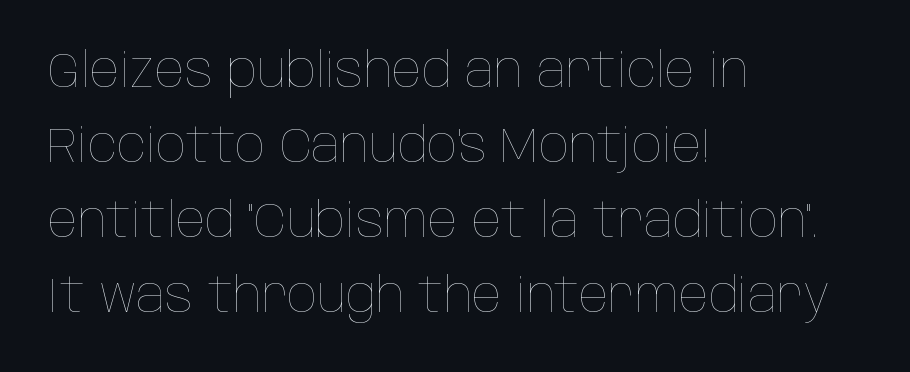
{"italic": "no", "bold": "no", "weight": "thin", "width": "condensed", "stroke_contrast": "low", "x_height": "large", "monospaced": "no", "underline": "no", "align": "left", "line_spacing": "normal", "line_spacing_ratio": 1.53, "letter_spacing": "normal", "letter_spacing_em": 0.0, "glyph_px": 49}
